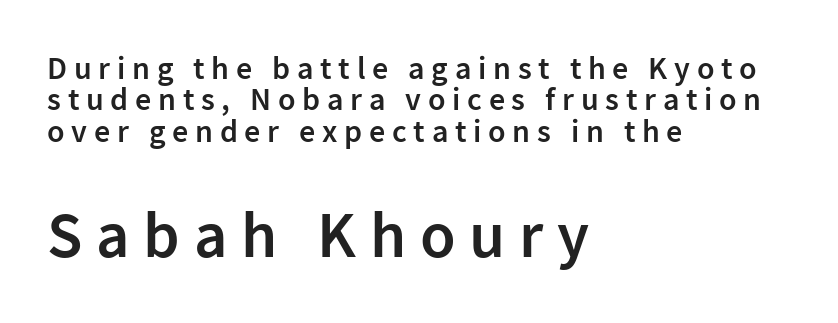
The image shows 65 px semibold sans-serif type, upright; set left-aligned, tight line spacing (0.98x), unusually wide letter spacing (+0.21 em), not underlined; the second (bottom) block is 2.03x larger; low stroke contrast and a medium x-height.
